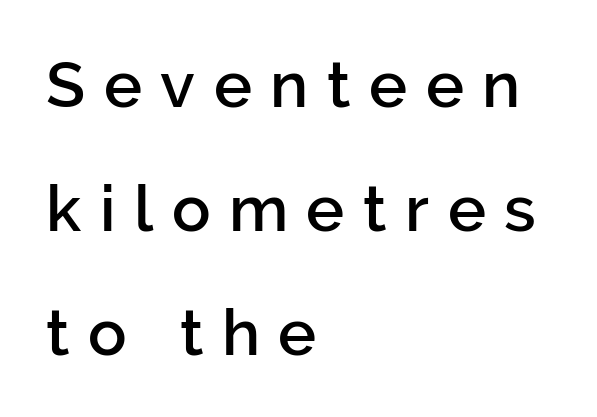
Q: Is the text bold? A: Semi-bold.
Q: Is the text italic (slanted)? A: No, it is upright.
Q: Is the typeface a serif or a sans-serif typeface? A: Sans-serif.
Q: Is the text underlined? A: No.
Q: How is the paragraph aligned? A: Left-aligned.
Q: Is the spacing between letters normal or unusually wide? A: Unusually wide.
Q: Is the spacing between lines tight, normal or loose? A: Loose.
Q: Width (condensed, normal, or wide)? A: Normal.
Q: Stroke contrast? A: Low.
Q: x-height? A: Medium.
Q: Monospaced? A: No.
